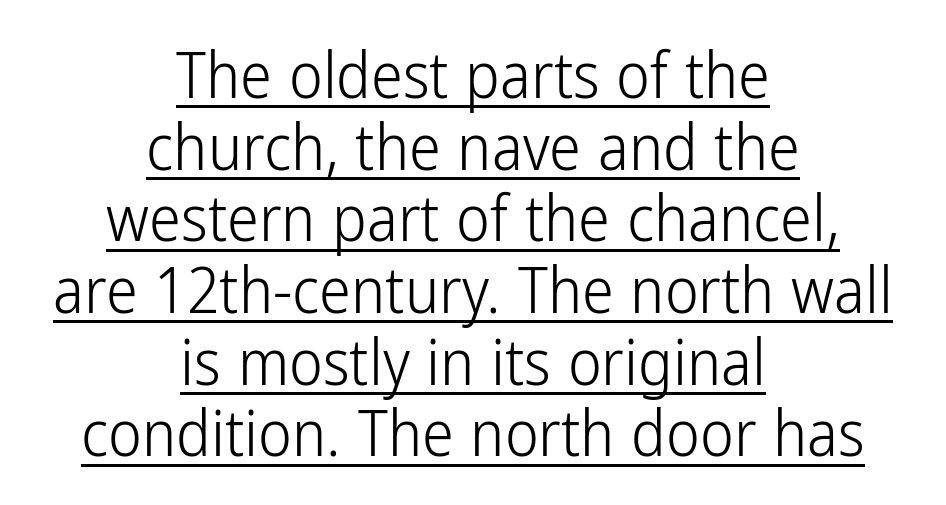
The image shows 64 px light, condensed sans-serif type, upright; set centered, tight line spacing (1.12x), normal letter spacing, underlined; low stroke contrast and a medium x-height.
